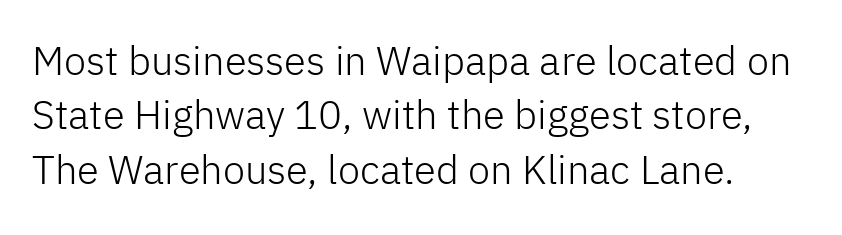
Q: Is the text bold? A: No.
Q: Is the text italic (slanted)? A: No, it is upright.
Q: Is the typeface a serif or a sans-serif typeface? A: Sans-serif.
Q: Is the text underlined? A: No.
Q: Is the spacing between letters normal or unusually wide? A: Normal.
Q: Is the spacing between lines tight, normal or loose? A: Normal.
Q: Width (condensed, normal, or wide)? A: Normal.
Q: Stroke contrast? A: Low.
Q: x-height? A: Medium.
Q: Monospaced? A: No.
